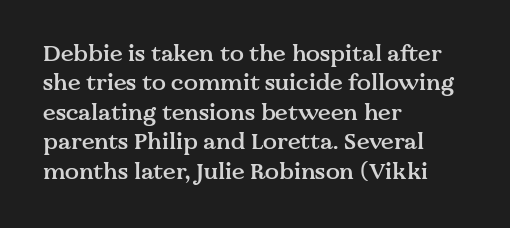
Q: Is the text bold? A: Semi-bold.
Q: Is the text italic (slanted)? A: No, it is upright.
Q: Is the text underlined? A: No.
Q: How is the paragraph aligned? A: Left-aligned.
Q: Is the spacing between letters normal or unusually wide? A: Normal.
Q: Is the spacing between lines tight, normal or loose? A: Normal.
